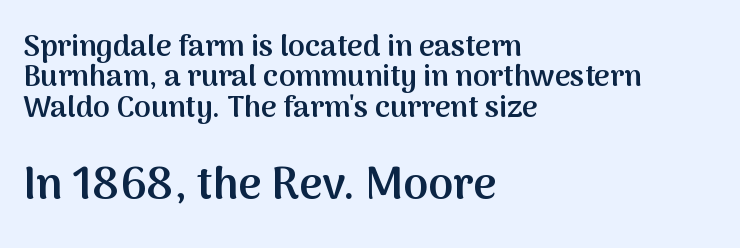
The image shows 45 px semibold sans-serif type, upright; set left-aligned, tight line spacing (1.01x), normal letter spacing, not underlined; the second (bottom) block is 1.5x larger; medium stroke contrast and a medium x-height.
